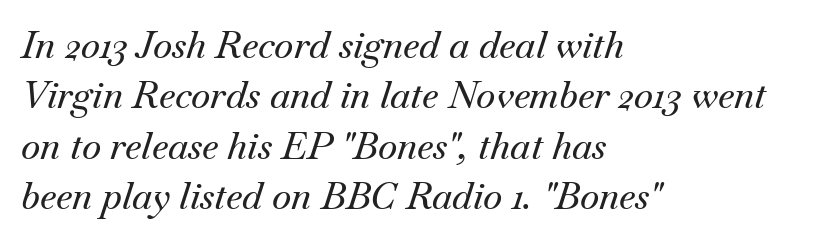
Has an underline been added? It has not. Short and long lines alike share a common starting point at left. To sum up the face: it has serifs. The rendering uses a moderate line-height, typical for paragraphs. The glyphs look as if they've been sheared to an angle.
